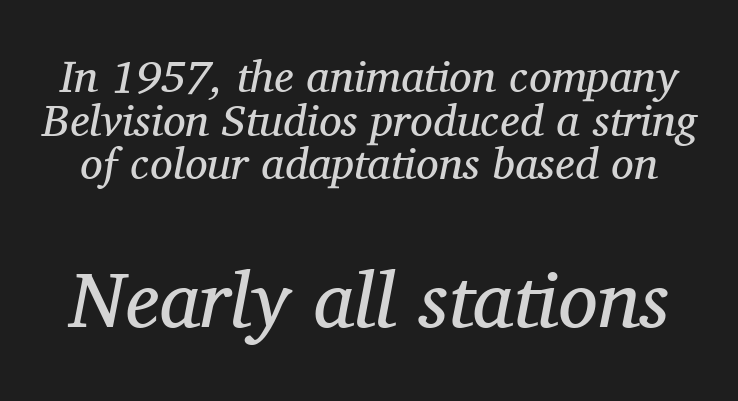
The foot of each line stays bare and open. A student would notice the bottom passage is typeset larger than what precedes it. Stem width sits at or under what a default text font uses. Font category for this specimen: serif.
